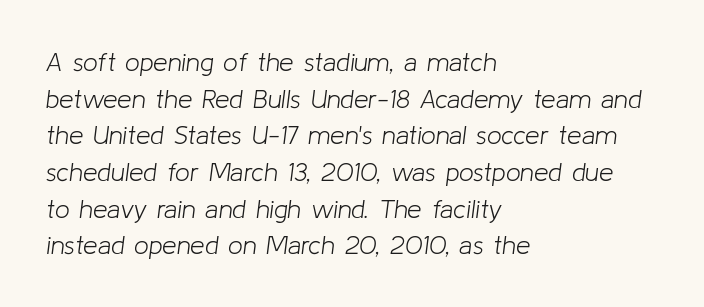
Q: Is the text bold? A: No.
Q: Is the text italic (slanted)? A: Yes, it leans right by about 8 degrees.
Q: Is the text underlined? A: No.
Q: How is the paragraph aligned? A: Left-aligned.
Q: Is the spacing between letters normal or unusually wide? A: Normal.
Q: Is the spacing between lines tight, normal or loose? A: Normal.
